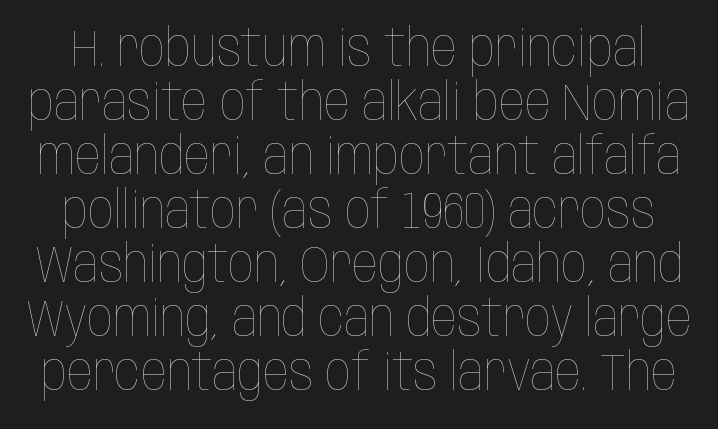
{"italic": "no", "bold": "no", "weight": "thin", "width": "condensed", "stroke_contrast": "low", "x_height": "large", "monospaced": "no", "underline": "no", "line_spacing": "tight", "line_spacing_ratio": 1.06, "letter_spacing": "normal", "letter_spacing_em": 0.0, "glyph_px": 51}
